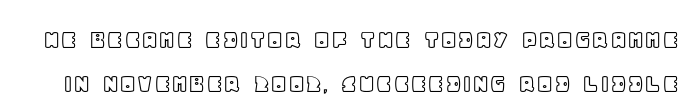
{"italic": "no", "width": "normal", "x_height": "large", "monospaced": "no", "underline": "no", "line_spacing": "normal", "line_spacing_ratio": 1.56, "letter_spacing": "normal", "letter_spacing_em": 0.0, "glyph_px": 28}
